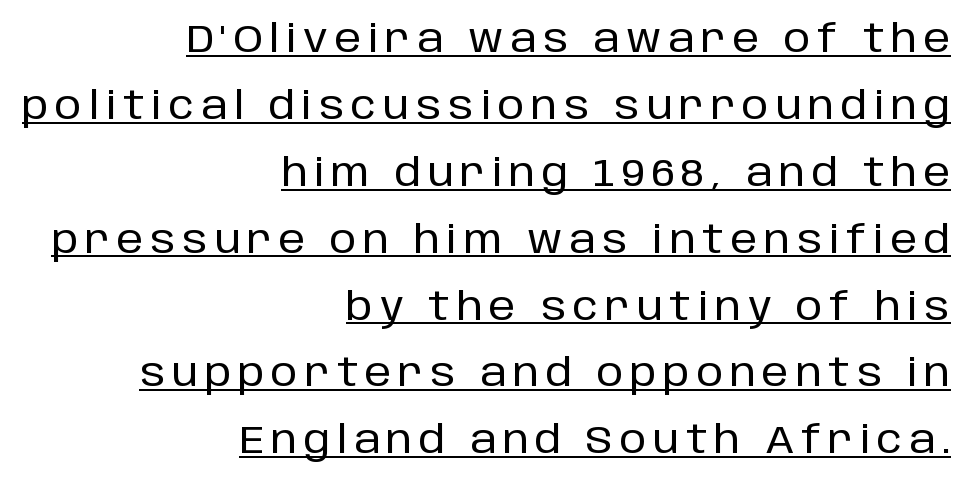
{"serif": "no", "italic": "no", "width": "normal", "stroke_contrast": "low", "x_height": "large", "monospaced": "no", "underline": "yes", "align": "right", "line_spacing_ratio": 1.76, "glyph_px": 38}
